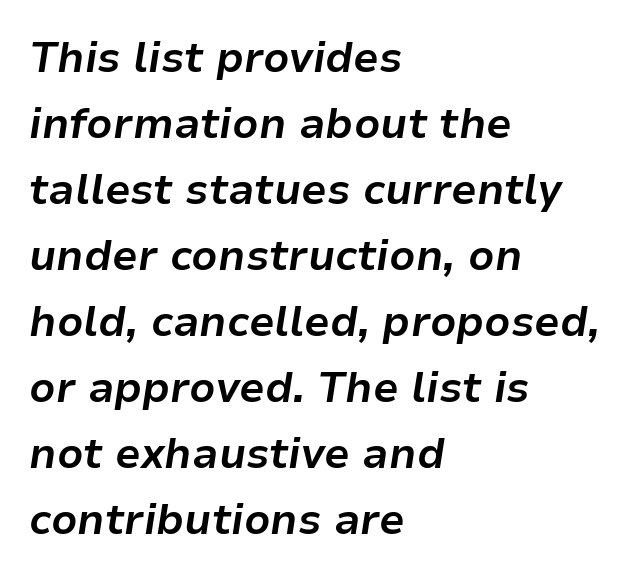
Q: Is the text bold? A: Yes.
Q: Is the text italic (slanted)? A: Yes, it leans right by about 9 degrees.
Q: Is the text underlined? A: No.
Q: How is the paragraph aligned? A: Left-aligned.
Q: Is the spacing between letters normal or unusually wide? A: Normal.
Q: Is the spacing between lines tight, normal or loose? A: Normal.
Q: Width (condensed, normal, or wide)? A: Normal.
Q: Stroke contrast? A: Low.
Q: x-height? A: Medium.
Q: Monospaced? A: No.
